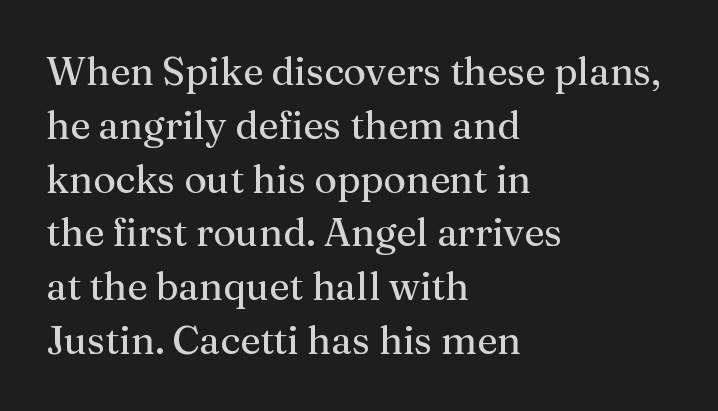
The image shows 39 px regular-weight serif type, upright; set left-aligned, normal line spacing (1.38x), normal letter spacing, not underlined; medium stroke contrast and a medium x-height.
